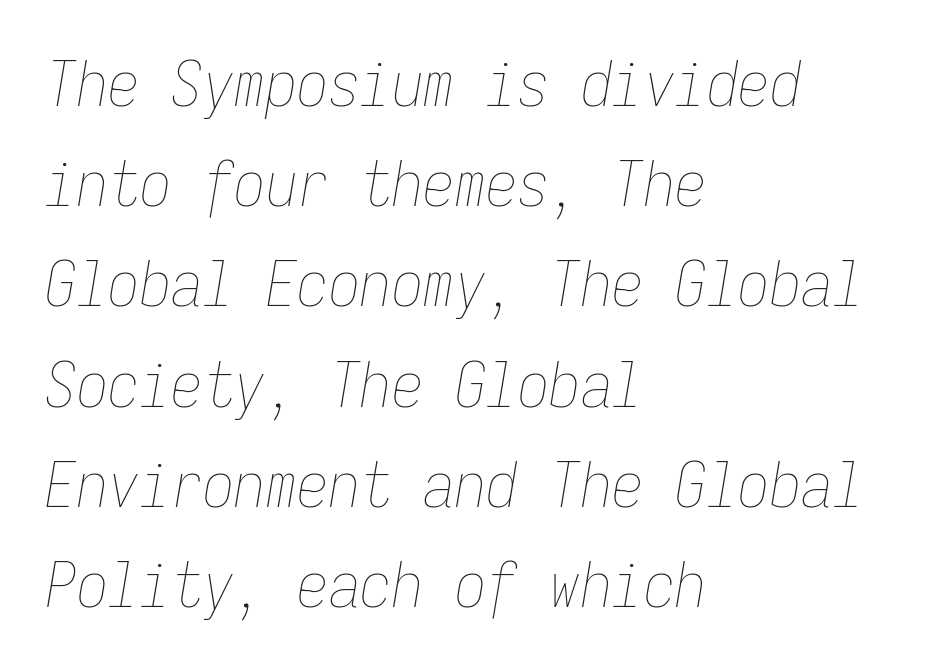
The image shows 63 px thin, condensed type, italic (leaning right), monospaced; set left-aligned, normal line spacing (1.59x), normal letter spacing, not underlined; low stroke contrast and a medium x-height.
